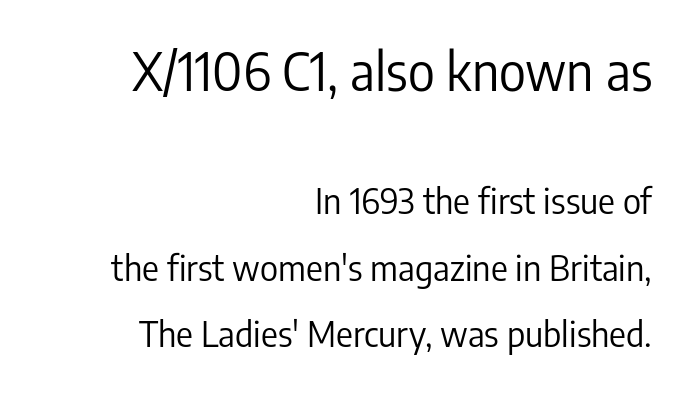
Q: Is the text bold? A: No.
Q: Is the text italic (slanted)? A: No, it is upright.
Q: Is the typeface a serif or a sans-serif typeface? A: Sans-serif.
Q: Is the text underlined? A: No.
Q: How is the paragraph aligned? A: Right-aligned.
Q: Is the spacing between letters normal or unusually wide? A: Normal.
Q: Is the spacing between lines tight, normal or loose? A: Loose.
Q: Which block of text is set in a larger size, the first (top) or the second (bottom)? A: The first (top) one.
Q: Width (condensed, normal, or wide)? A: Condensed.
Q: Stroke contrast? A: Low.
Q: x-height? A: Medium.
Q: Monospaced? A: No.
